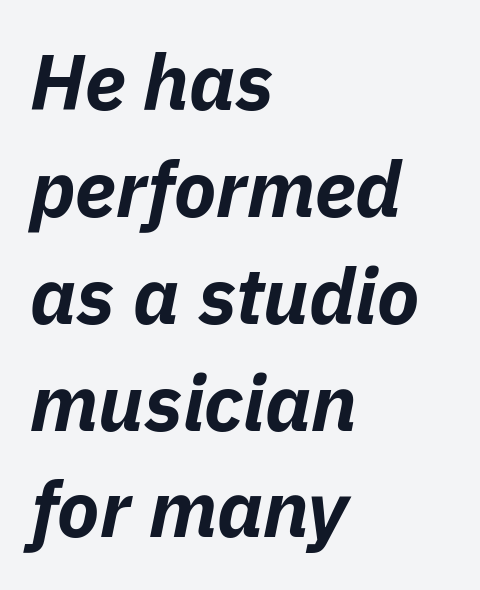
The image shows 78 px bold type, italic (leaning right); set left-aligned, normal line spacing (1.37x), normal letter spacing, not underlined; low stroke contrast and a medium x-height.
